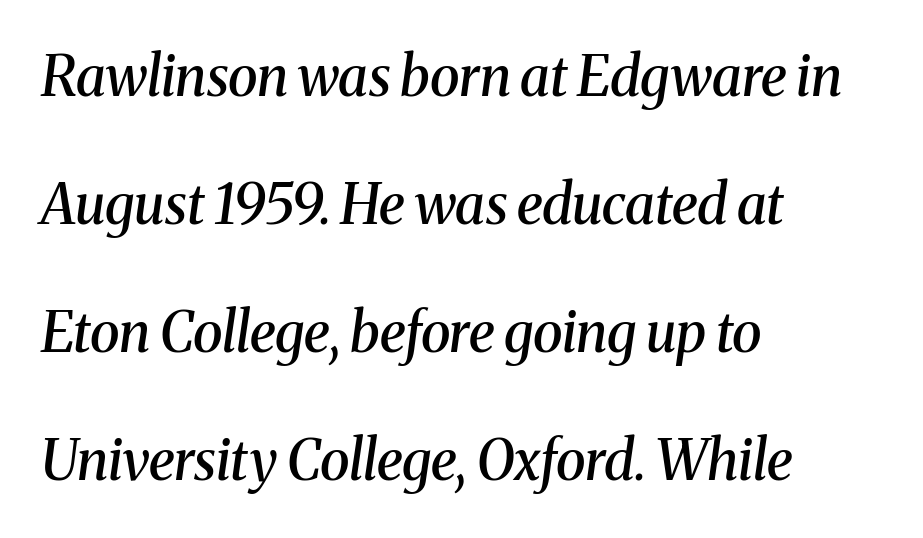
The image shows 55 px semibold serif type, italic (leaning right); set left-aligned, loose line spacing (2.33x), normal letter spacing, not underlined; medium stroke contrast and a medium x-height.
